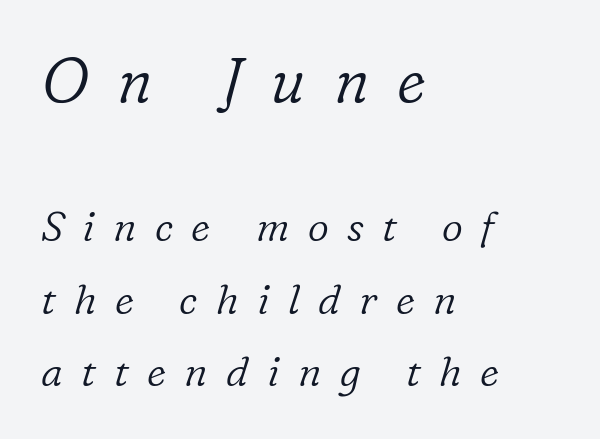
Q: Is the text bold? A: No.
Q: Is the text italic (slanted)? A: Yes, it leans right by about 16 degrees.
Q: Is the typeface a serif or a sans-serif typeface? A: Serif.
Q: Is the text underlined? A: No.
Q: How is the paragraph aligned? A: Left-aligned.
Q: Is the spacing between letters normal or unusually wide? A: Unusually wide.
Q: Which block of text is set in a larger size, the first (top) or the second (bottom)? A: The first (top) one.
Q: Width (condensed, normal, or wide)? A: Normal.
Q: Stroke contrast? A: Low.
Q: x-height? A: Medium.
Q: Monospaced? A: No.
